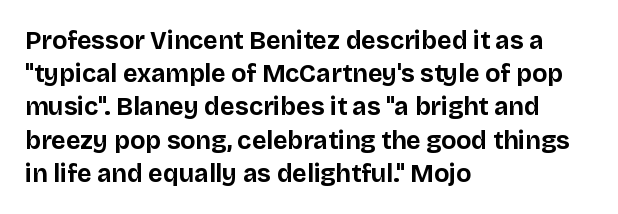
Q: Is the text bold? A: Yes.
Q: Is the text italic (slanted)? A: No, it is upright.
Q: Is the text underlined? A: No.
Q: How is the paragraph aligned? A: Left-aligned.
Q: Is the spacing between letters normal or unusually wide? A: Normal.
Q: Is the spacing between lines tight, normal or loose? A: Normal.
